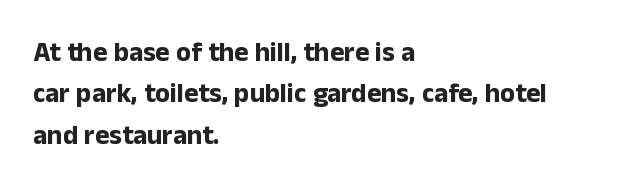
The image shows 27 px bold type, upright; set left-aligned, normal line spacing (1.53x), normal letter spacing, not underlined.
